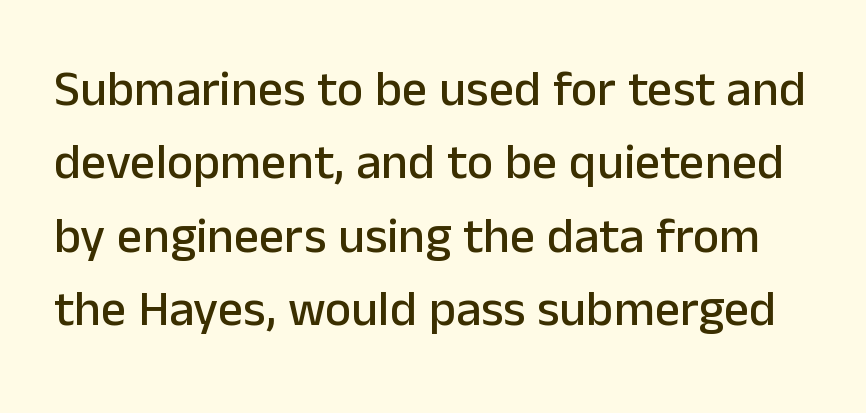
The image shows 50 px sans-serif type, upright; set normal line spacing (1.47x), normal letter spacing, not underlined; low stroke contrast and a medium x-height.
